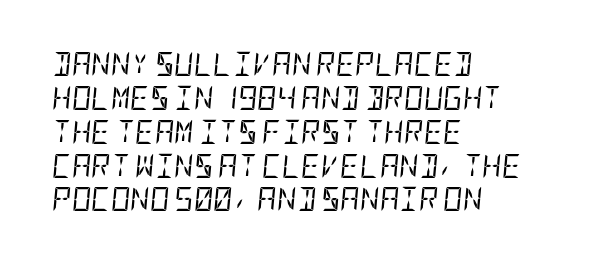
Q: Is the text bold? A: No.
Q: Is the text italic (slanted)? A: Yes, it leans right by about 5 degrees.
Q: Is the text underlined? A: No.
Q: How is the paragraph aligned? A: Left-aligned.
Q: Is the spacing between letters normal or unusually wide? A: Normal.
Q: Is the spacing between lines tight, normal or loose? A: Normal.
